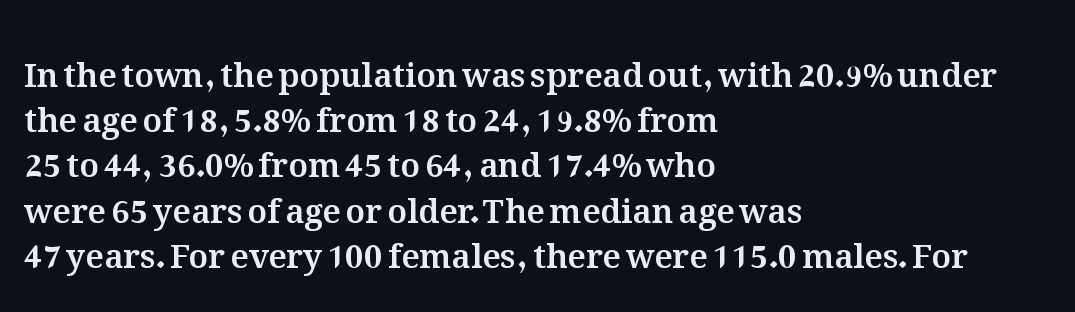
The axis of the letterforms is exactly vertical. Just letters on the line, the space beneath them empty. Casual observation: everything's shoved over to the left. Does extra space separate the letters? No, they use regular spacing. Whoever set this chose a conventional vertical rhythm. The letters advance in unequal steps, a hallmark of proportional type.
